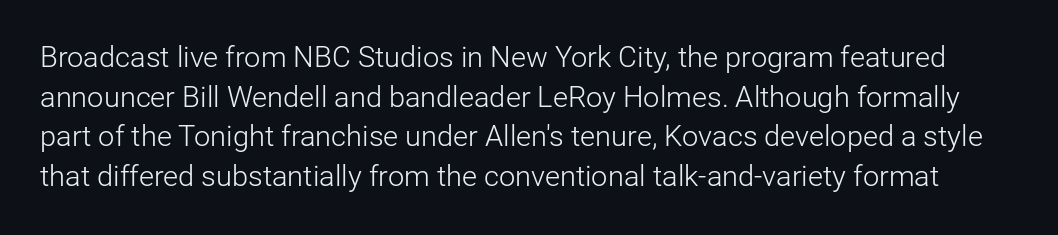
Glance below the letters and you will spot only blank space. A typesetter would call this proportional, since set widths differ per character. Here the glyphs are tracked normally, forming tight word shapes. Nothing sits at the stroke ends, so this counts as sans-serif. The specimen reads as upright at a glance.
